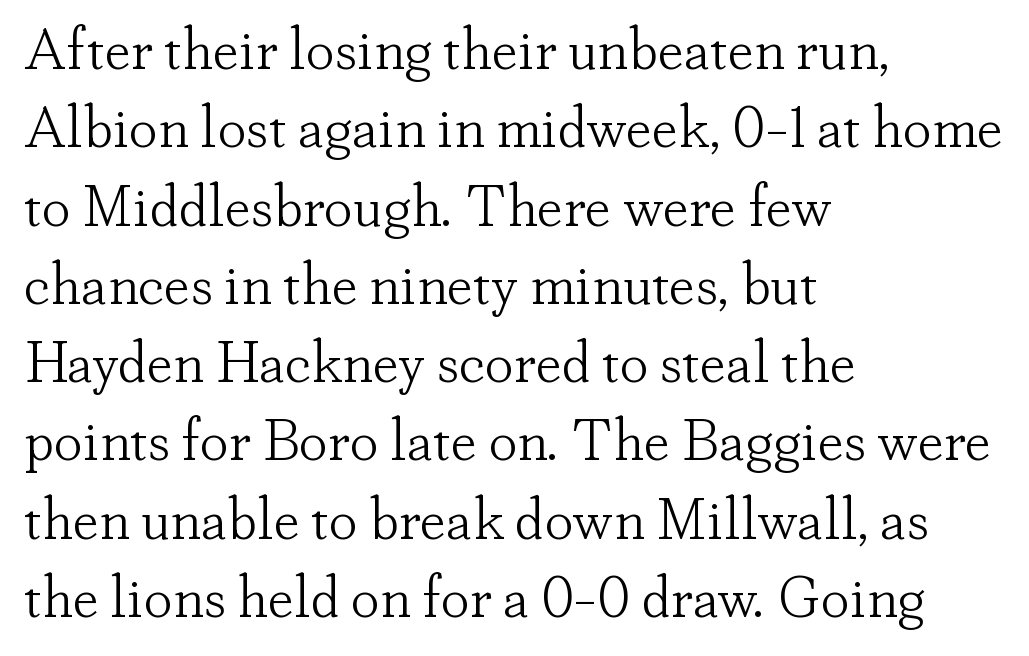
The image shows 58 px light serif type, upright; set left-aligned, normal line spacing (1.35x), normal letter spacing, not underlined; low stroke contrast and a small x-height.
